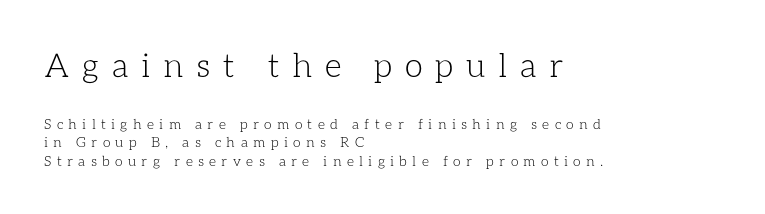
Q: Is the text bold? A: No.
Q: Is the text italic (slanted)? A: No, it is upright.
Q: Is the text underlined? A: No.
Q: How is the paragraph aligned? A: Left-aligned.
Q: Is the spacing between letters normal or unusually wide? A: Unusually wide.
Q: Is the spacing between lines tight, normal or loose? A: Normal.
Q: Which block of text is set in a larger size, the first (top) or the second (bottom)? A: The first (top) one.
Q: Width (condensed, normal, or wide)? A: Normal.
Q: Stroke contrast? A: Low.
Q: x-height? A: Medium.
Q: Monospaced? A: No.
